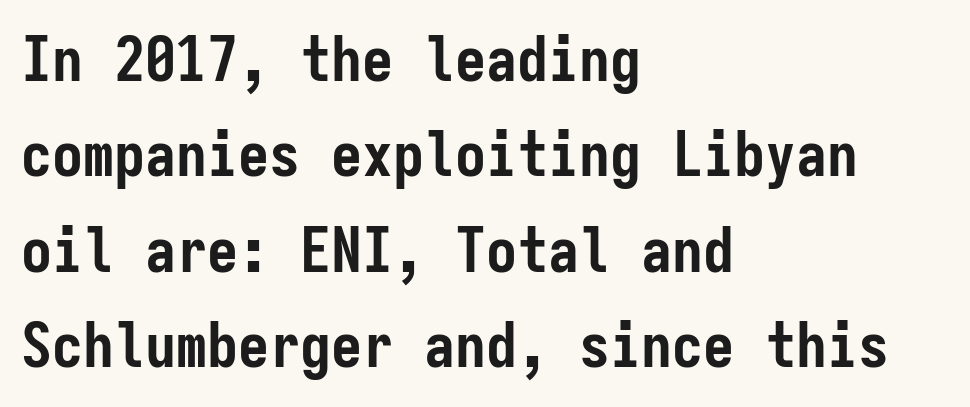
Q: Is the text bold? A: Yes.
Q: Is the text italic (slanted)? A: No, it is upright.
Q: Is the typeface a serif or a sans-serif typeface? A: Sans-serif.
Q: Is the text underlined? A: No.
Q: How is the paragraph aligned? A: Left-aligned.
Q: Is the spacing between letters normal or unusually wide? A: Normal.
Q: Is the spacing between lines tight, normal or loose? A: Normal.
Q: Width (condensed, normal, or wide)? A: Condensed.
Q: Stroke contrast? A: Low.
Q: x-height? A: Medium.
Q: Monospaced? A: Yes.
